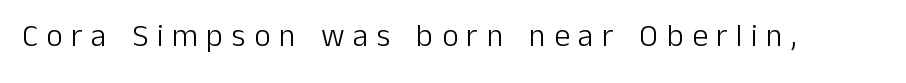
Q: Is the text bold? A: No.
Q: Is the text italic (slanted)? A: No, it is upright.
Q: Is the typeface a serif or a sans-serif typeface? A: Sans-serif.
Q: Is the text underlined? A: No.
Q: Is the spacing between letters normal or unusually wide? A: Unusually wide.
Q: Width (condensed, normal, or wide)? A: Normal.
Q: Stroke contrast? A: Low.
Q: x-height? A: Medium.
Q: Monospaced? A: No.
